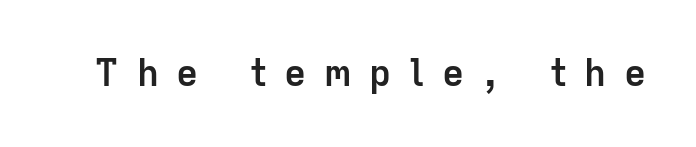
{"serif": "no", "italic": "no", "bold": "yes", "weight": "semibold", "width": "normal", "stroke_contrast": "low", "x_height": "medium", "monospaced": "no", "underline": "no", "letter_spacing": "wide", "letter_spacing_em": 0.47, "glyph_px": 37}
